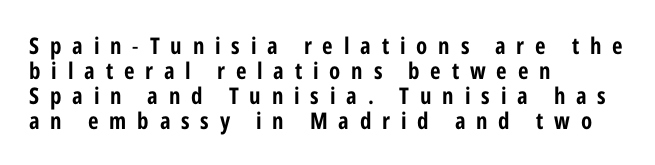
{"italic": "no", "underline": "no", "align": "left", "line_spacing": "tight", "line_spacing_ratio": 1.08, "letter_spacing": "wide", "letter_spacing_em": 0.47, "glyph_px": 23}
